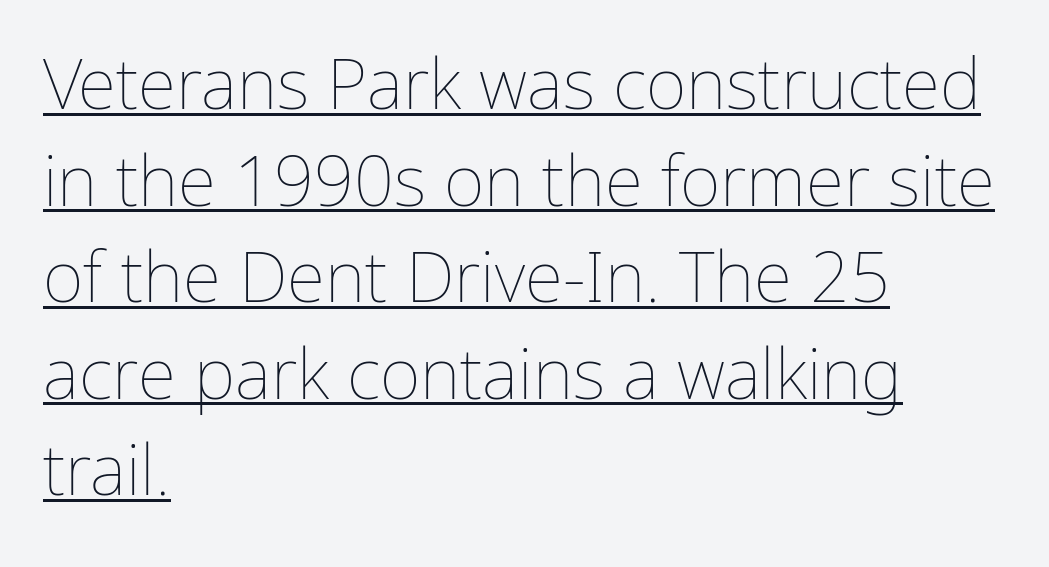
Each letter keeps its own natural width here, so spacing adapts to shape. All the whitespace from short lines collects on the right. This sample uses plain, unmodified letter spacing. You can tell it's not italic because the verticals are truly vertical. These lines sit exactly where default settings would place them. These characters rest on top of a visible drawn line.
